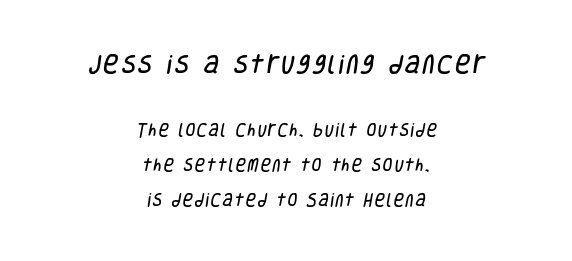
One-word summary of the alignment: center. Top chunk: large. Bottom chunk: small. Vertically, the passage feels expansive, rows floating well apart. Clear beneath every line of the passage.
